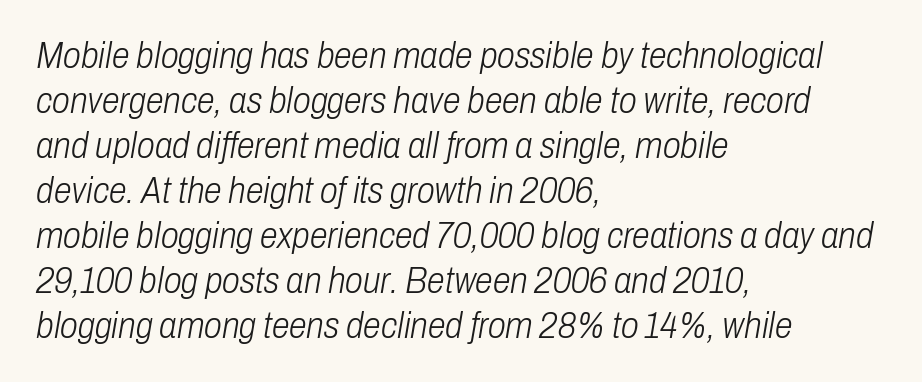
{"italic": "yes", "lean": "right", "slant_degrees": 10, "bold": "no", "weight": "light", "width": "condensed", "stroke_contrast": "low", "x_height": "medium", "monospaced": "no", "underline": "no", "align": "left", "line_spacing": "normal", "line_spacing_ratio": 1.25, "letter_spacing": "normal", "letter_spacing_em": 0.0, "glyph_px": 36}
